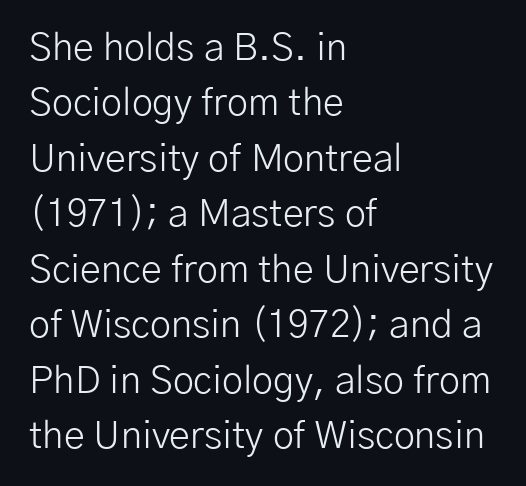
Q: Is the text bold? A: No.
Q: Is the text italic (slanted)? A: No, it is upright.
Q: Is the typeface a serif or a sans-serif typeface? A: Sans-serif.
Q: Is the text underlined? A: No.
Q: How is the paragraph aligned? A: Left-aligned.
Q: Is the spacing between letters normal or unusually wide? A: Normal.
Q: Is the spacing between lines tight, normal or loose? A: Normal.
Q: Width (condensed, normal, or wide)? A: Normal.
Q: Stroke contrast? A: Low.
Q: x-height? A: Medium.
Q: Monospaced? A: No.
